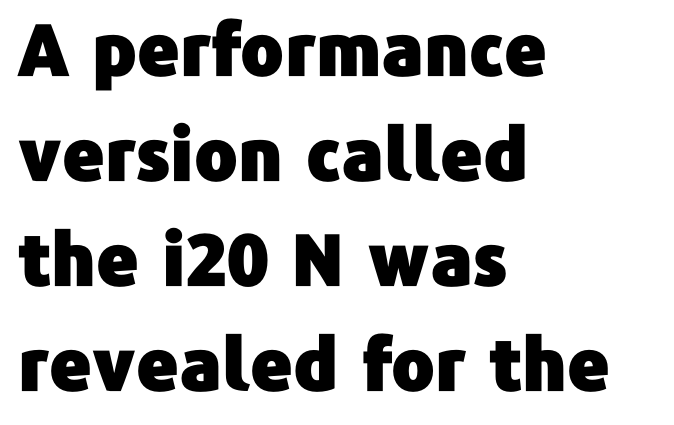
The image shows 72 px sans-serif type, upright; set left-aligned, normal line spacing (1.46x), normal letter spacing, not underlined; low stroke contrast and a medium x-height.
